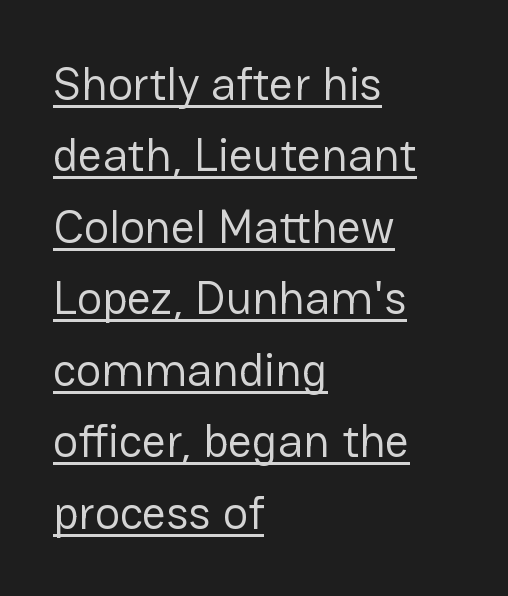
Italic? Not at all — the glyphs are vertical. Nothing sits at the stroke ends, so this counts as sans-serif. The designer left line spacing at the default. Does extra space separate the letters? No, they use regular spacing. Is this a fixed-width face? No — the glyphs have proportional, varying widths.
